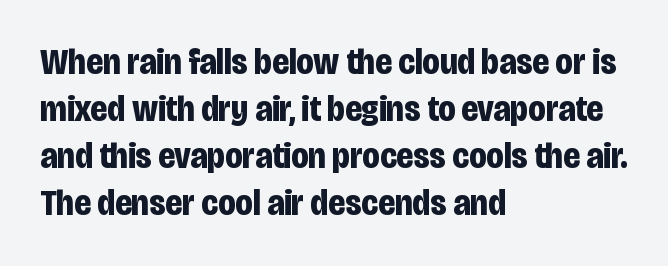
The image shows 36 px bold, condensed sans-serif type, upright; set left-aligned, normal line spacing (1.31x), normal letter spacing, not underlined; low stroke contrast and a large x-height.
